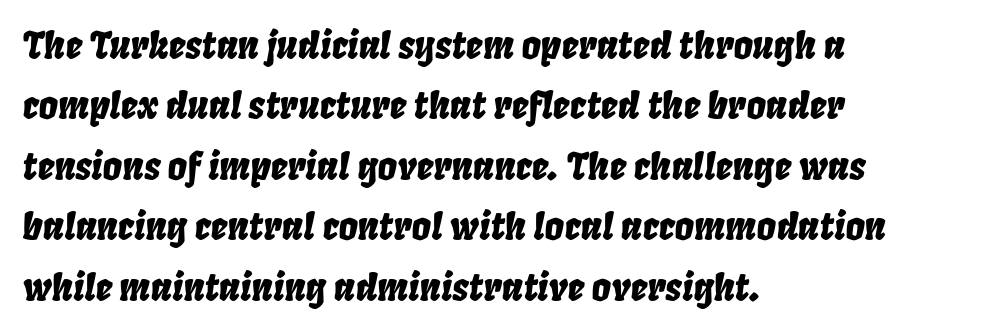
Is this a fixed-width face? No — the glyphs have proportional, varying widths. Where is the straight margin? On the left. Nobody drew a line under any word here. Does the leading feel generous? No, just average.
